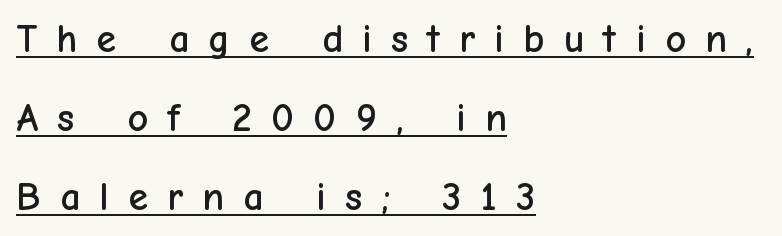
The image shows 40 px sans-serif type, upright; set left-aligned, loose line spacing (1.97x), unusually wide letter spacing (+0.48 em), underlined; low stroke contrast and a medium x-height.
